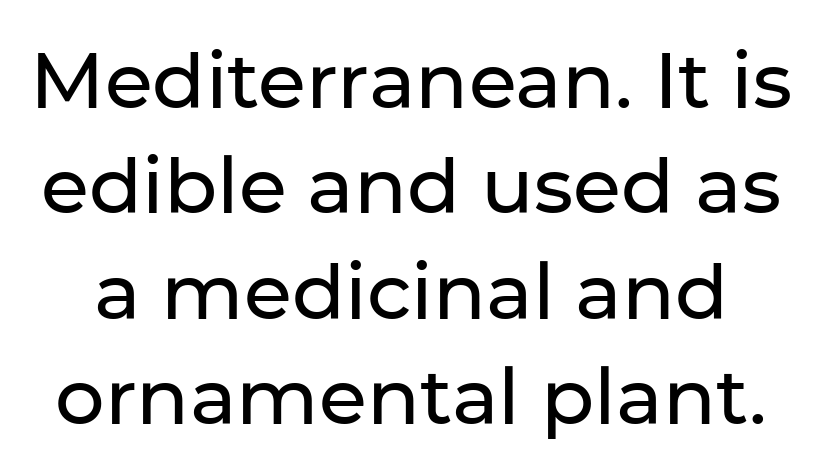
The image shows 78 px sans-serif type, upright; set normal line spacing (1.35x), normal letter spacing, not underlined; low stroke contrast and a medium x-height.
